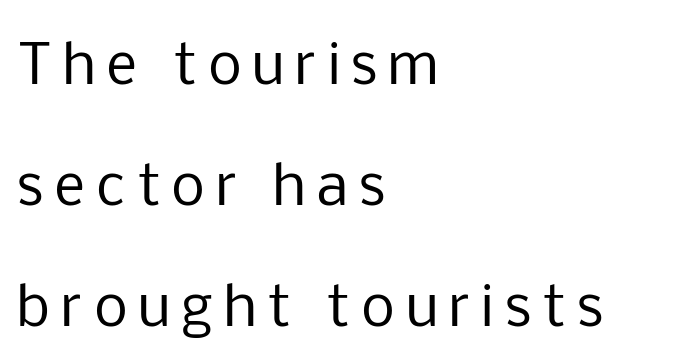
{"serif": "no", "italic": "no", "bold": "no", "weight": "regular", "width": "normal", "stroke_contrast": "low", "x_height": "medium", "monospaced": "no", "underline": "no", "align": "left", "line_spacing": "loose", "line_spacing_ratio": 2.24, "letter_spacing": "wide", "letter_spacing_em": 0.2, "glyph_px": 54}
